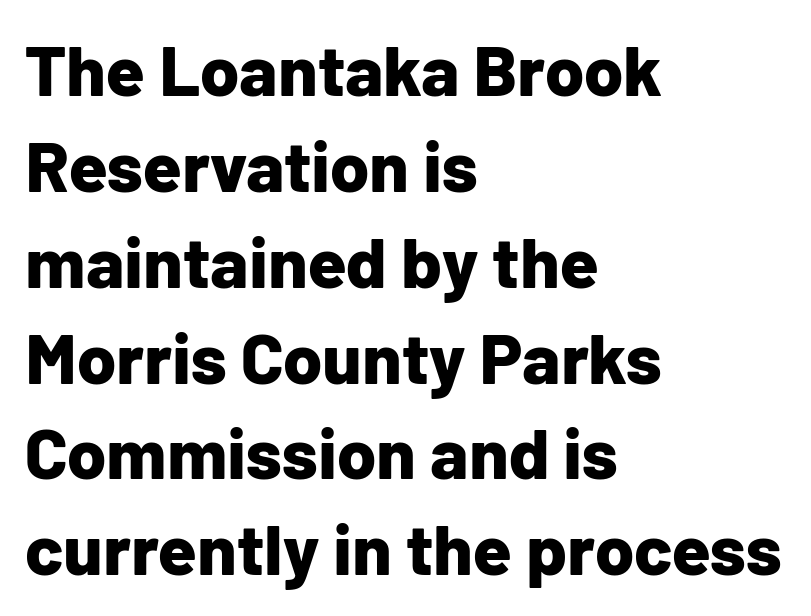
The image shows 71 px bold sans-serif type, upright; set left-aligned, normal line spacing (1.35x), normal letter spacing, not underlined; low stroke contrast and a medium x-height.
